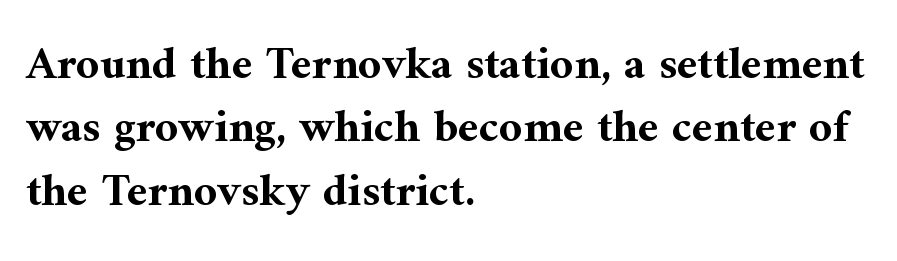
Q: Is the text bold? A: Yes.
Q: Is the text italic (slanted)? A: No, it is upright.
Q: Is the typeface a serif or a sans-serif typeface? A: Serif.
Q: Is the text underlined? A: No.
Q: How is the paragraph aligned? A: Left-aligned.
Q: Is the spacing between letters normal or unusually wide? A: Normal.
Q: Is the spacing between lines tight, normal or loose? A: Normal.
Q: Width (condensed, normal, or wide)? A: Normal.
Q: Stroke contrast? A: Medium.
Q: x-height? A: Medium.
Q: Monospaced? A: No.
